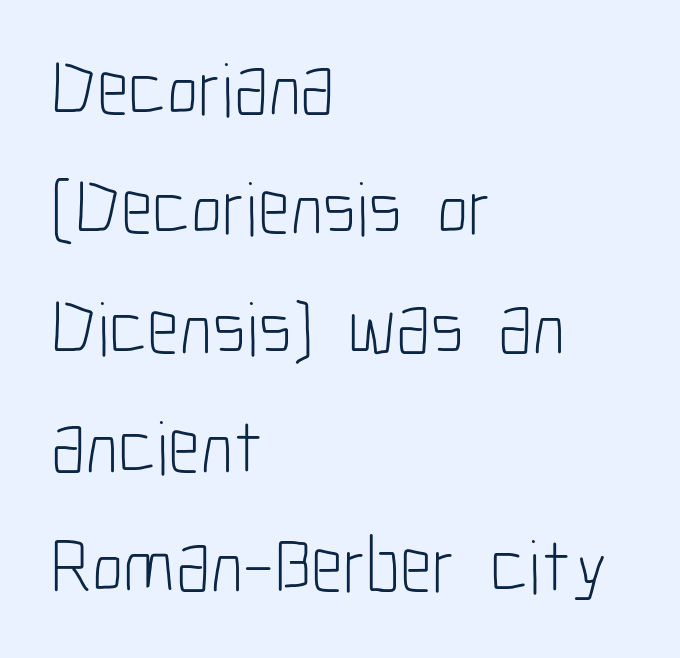
The image shows 77 px light, condensed sans-serif type, upright; set left-aligned, normal line spacing (1.55x), normal letter spacing, not underlined; low stroke contrast and a medium x-height.
